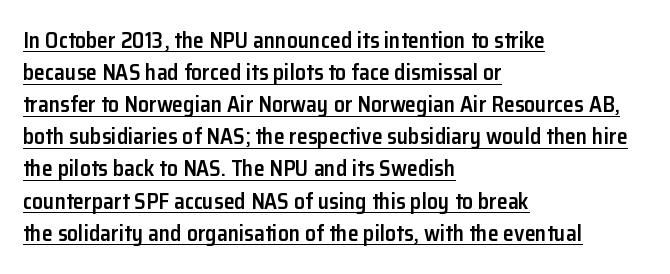
Q: Is the text bold? A: Semi-bold.
Q: Is the text italic (slanted)? A: No, it is upright.
Q: Is the text underlined? A: Yes.
Q: How is the paragraph aligned? A: Left-aligned.
Q: Is the spacing between letters normal or unusually wide? A: Normal.
Q: Is the spacing between lines tight, normal or loose? A: Normal.
